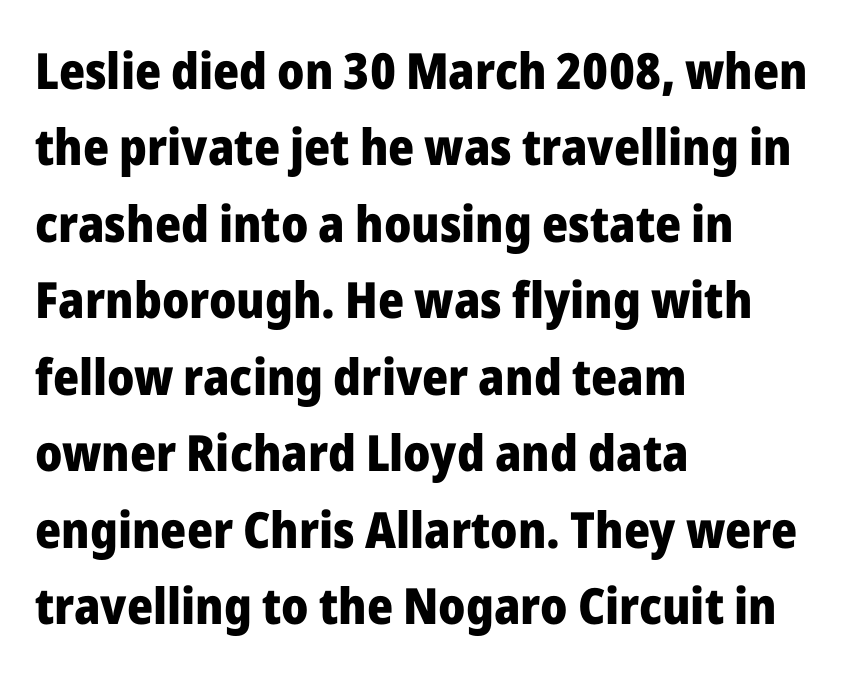
{"serif": "no", "italic": "no", "bold": "yes", "weight": "heavy", "width": "normal", "stroke_contrast": "low", "x_height": "medium", "monospaced": "no", "underline": "no", "align": "left", "line_spacing": "normal", "line_spacing_ratio": 1.53, "letter_spacing": "normal", "letter_spacing_em": 0.0, "glyph_px": 50}
